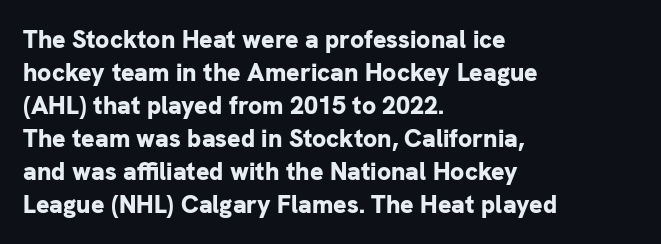
The image shows 25 px bold type, upright; set left-aligned, normal line spacing (1.32x), normal letter spacing, not underlined.
